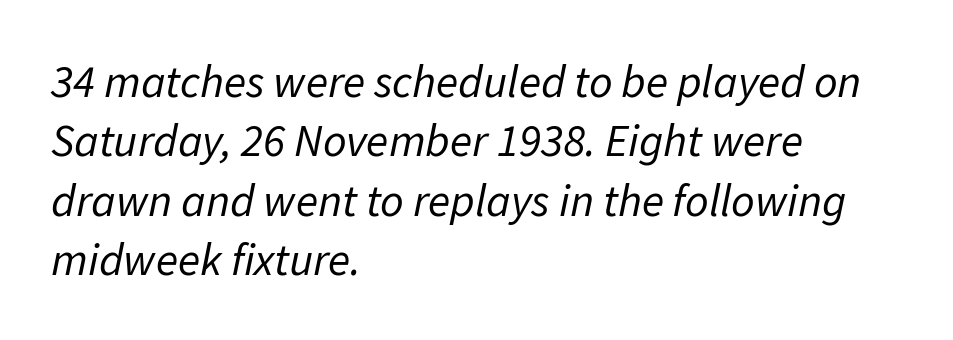
{"italic": "yes", "lean": "right", "slant_degrees": 11, "bold": "no", "weight": "regular", "width": "normal", "stroke_contrast": "low", "x_height": "medium", "monospaced": "no", "underline": "no", "align": "left", "line_spacing": "normal", "line_spacing_ratio": 1.29, "letter_spacing": "normal", "letter_spacing_em": 0.0, "glyph_px": 46}
